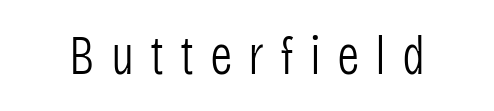
{"serif": "no", "italic": "no", "bold": "no", "weight": "light", "width": "condensed", "stroke_contrast": "low", "x_height": "large", "monospaced": "no", "underline": "no", "letter_spacing": "wide", "letter_spacing_em": 0.29, "glyph_px": 55}
